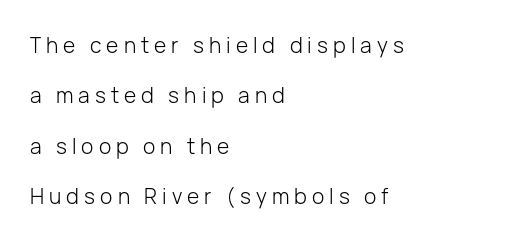
{"italic": "no", "bold": "no", "underline": "no", "align": "left", "line_spacing": "loose", "line_spacing_ratio": 2.4, "letter_spacing": "wide", "letter_spacing_em": 0.24, "glyph_px": 21}
